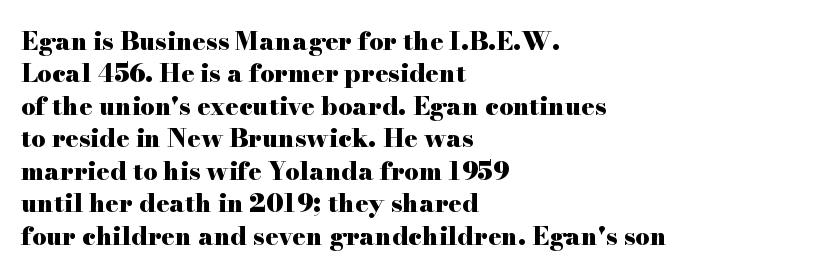
{"italic": "no", "bold": "yes", "underline": "no", "align": "left", "line_spacing": "normal", "line_spacing_ratio": 1.3, "letter_spacing": "normal", "letter_spacing_em": 0.0, "glyph_px": 25}
